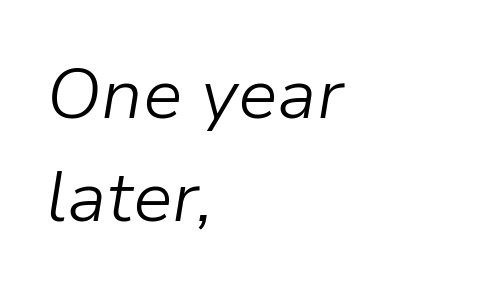
Q: Is the text bold? A: No.
Q: Is the text italic (slanted)? A: Yes, it leans right by about 9 degrees.
Q: Is the text underlined? A: No.
Q: How is the paragraph aligned? A: Left-aligned.
Q: Is the spacing between letters normal or unusually wide? A: Normal.
Q: Is the spacing between lines tight, normal or loose? A: Normal.
Q: Width (condensed, normal, or wide)? A: Normal.
Q: Stroke contrast? A: Low.
Q: x-height? A: Medium.
Q: Monospaced? A: No.
